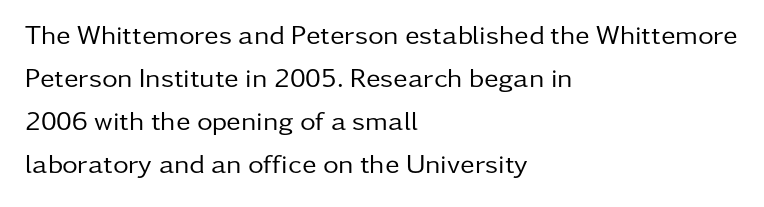
Q: Is the text bold? A: No.
Q: Is the text italic (slanted)? A: No, it is upright.
Q: Is the text underlined? A: No.
Q: How is the paragraph aligned? A: Left-aligned.
Q: Is the spacing between letters normal or unusually wide? A: Normal.
Q: Is the spacing between lines tight, normal or loose? A: Normal.
